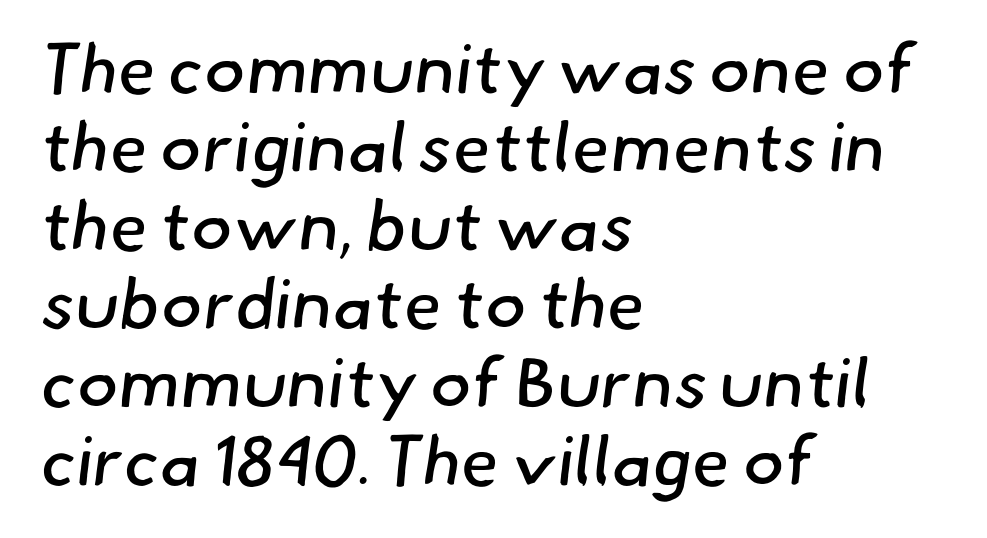
{"serif": "no", "bold": "no", "weight": "regular", "width": "normal", "stroke_contrast": "low", "x_height": "small", "monospaced": "no", "underline": "no", "align": "left", "line_spacing": "tight", "line_spacing_ratio": 1.12, "letter_spacing": "normal", "letter_spacing_em": 0.0, "glyph_px": 70}
